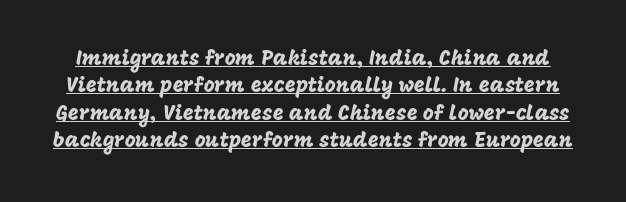
Look at the tracking — it's just the regular setting, nothing added. Vertical spacing — default. Underline: present.
